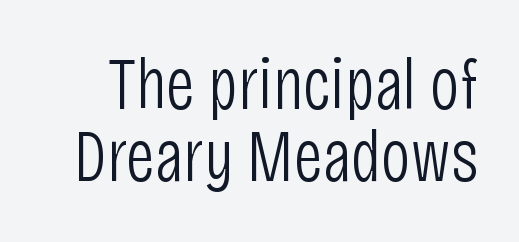
Q: Is the text bold? A: No.
Q: Is the text italic (slanted)? A: No, it is upright.
Q: Is the typeface a serif or a sans-serif typeface? A: Sans-serif.
Q: Is the text underlined? A: No.
Q: Is the spacing between letters normal or unusually wide? A: Normal.
Q: Is the spacing between lines tight, normal or loose? A: Tight.
Q: Width (condensed, normal, or wide)? A: Condensed.
Q: Stroke contrast? A: Low.
Q: x-height? A: Large.
Q: Monospaced? A: No.
